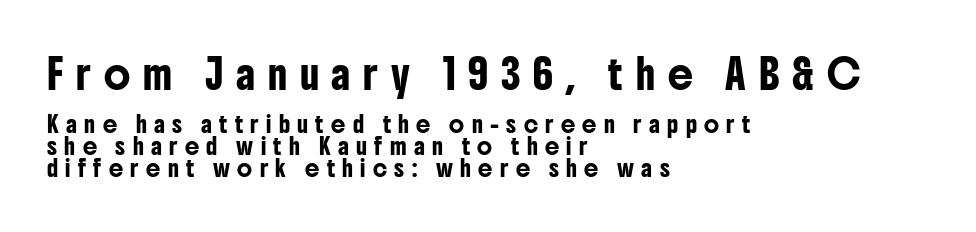
Q: Is the text italic (slanted)? A: No, it is upright.
Q: Is the typeface a serif or a sans-serif typeface? A: Sans-serif.
Q: Is the text underlined? A: No.
Q: How is the paragraph aligned? A: Left-aligned.
Q: Is the spacing between letters normal or unusually wide? A: Unusually wide.
Q: Is the spacing between lines tight, normal or loose? A: Normal.
Q: Which block of text is set in a larger size, the first (top) or the second (bottom)? A: The first (top) one.
Q: Width (condensed, normal, or wide)? A: Condensed.
Q: Stroke contrast? A: Low.
Q: x-height? A: Medium.
Q: Monospaced? A: No.
